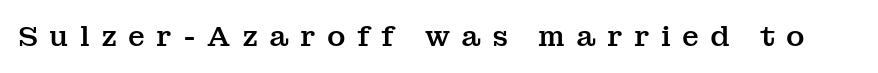
Underlining? Definitely not there. You can tell it's not italic because the verticals are truly vertical. Is this a sans? No — the strokes have serifs. You could not count columns in this text — the font is proportionally spaced. Short note: letters widely spaced.
